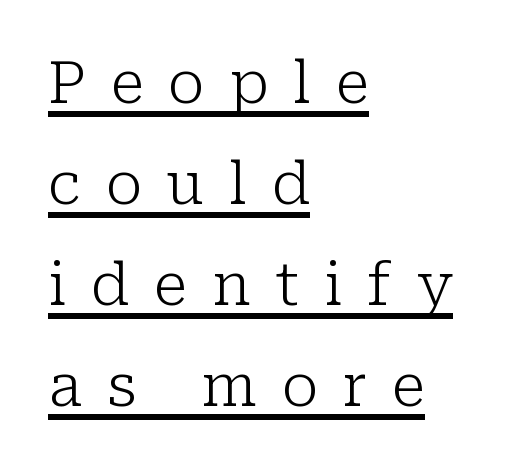
{"serif": "yes", "italic": "no", "bold": "no", "weight": "light", "width": "normal", "stroke_contrast": "low", "x_height": "medium", "monospaced": "no", "underline": "yes", "align": "left", "line_spacing_ratio": 1.71, "letter_spacing": "wide", "letter_spacing_em": 0.42, "glyph_px": 59}
